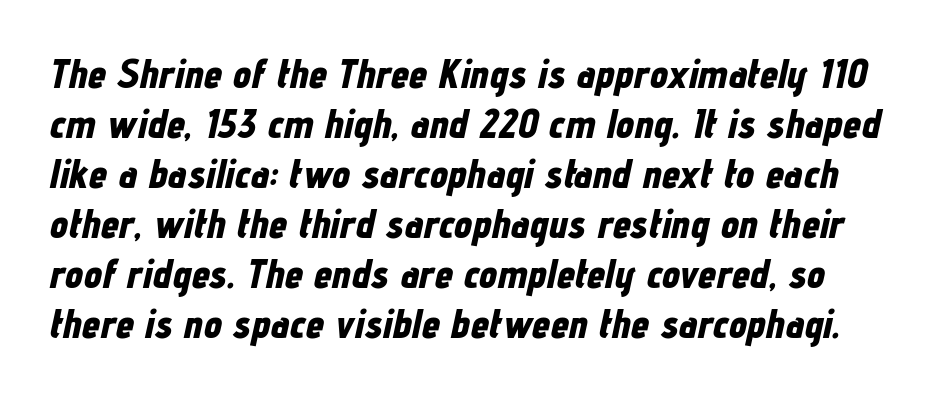
The image shows 41 px bold, condensed type, italic (leaning right); set line spacing 1.22x, normal letter spacing, not underlined; low stroke contrast and a medium x-height.
